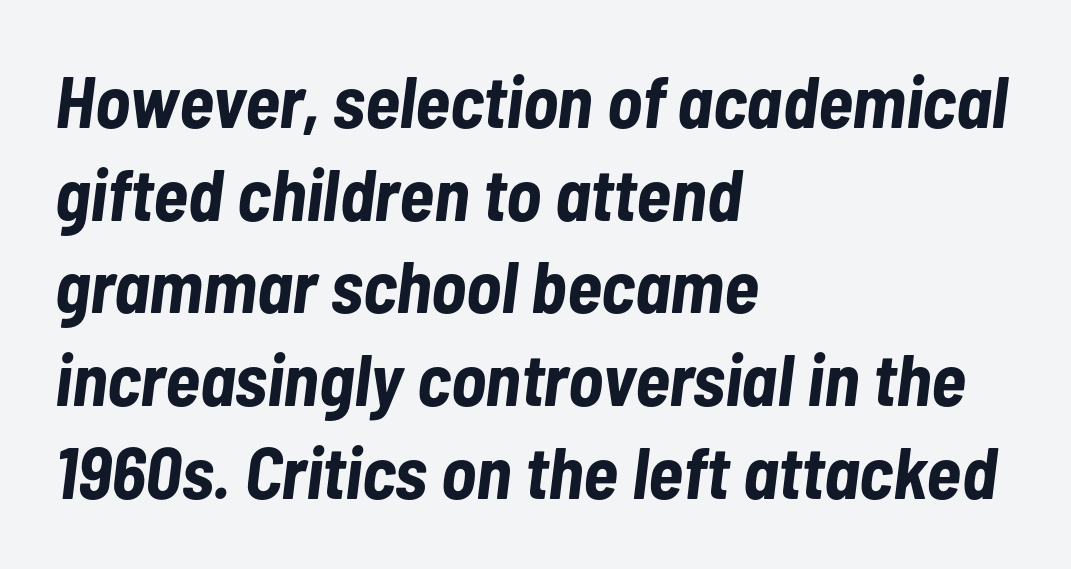
The image shows 73 px bold, condensed type, italic (leaning right); set left-aligned, normal line spacing (1.27x), normal letter spacing, not underlined; low stroke contrast and a medium x-height.
